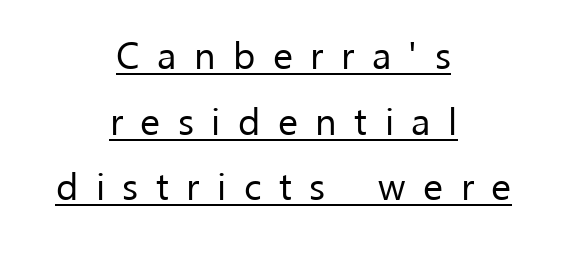
{"serif": "no", "italic": "no", "bold": "no", "weight": "regular", "width": "normal", "stroke_contrast": "low", "x_height": "medium", "monospaced": "no", "underline": "yes", "align": "center", "line_spacing_ratio": 1.73, "letter_spacing": "wide", "letter_spacing_em": 0.46, "glyph_px": 38}
